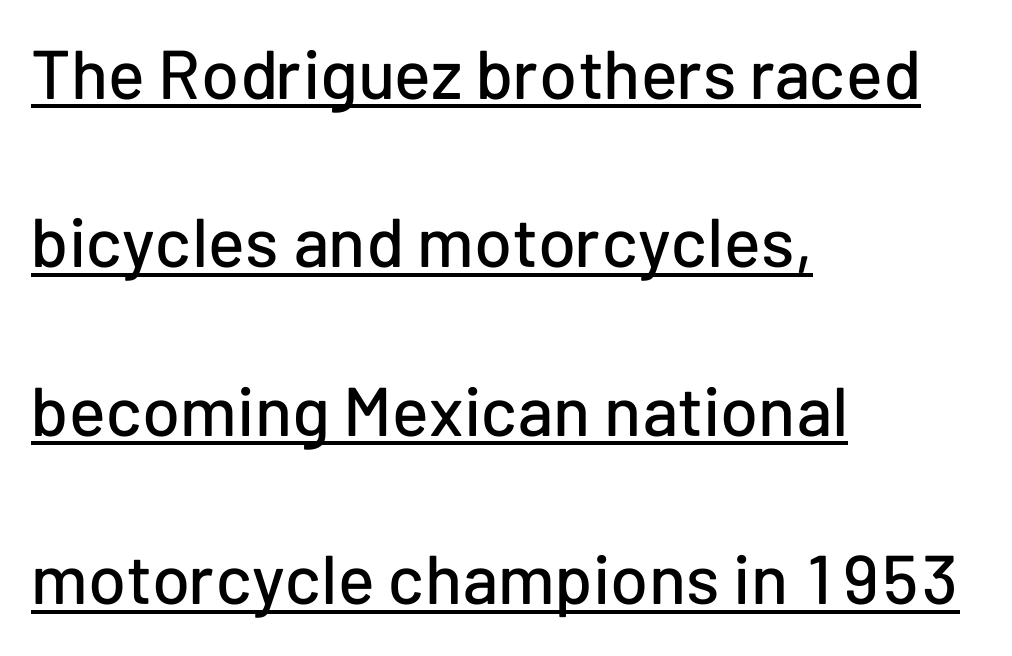
Q: Is the text italic (slanted)? A: No, it is upright.
Q: Is the typeface a serif or a sans-serif typeface? A: Sans-serif.
Q: Is the text underlined? A: Yes.
Q: How is the paragraph aligned? A: Left-aligned.
Q: Is the spacing between letters normal or unusually wide? A: Normal.
Q: Is the spacing between lines tight, normal or loose? A: Loose.
Q: Width (condensed, normal, or wide)? A: Normal.
Q: Stroke contrast? A: Low.
Q: x-height? A: Medium.
Q: Monospaced? A: No.
